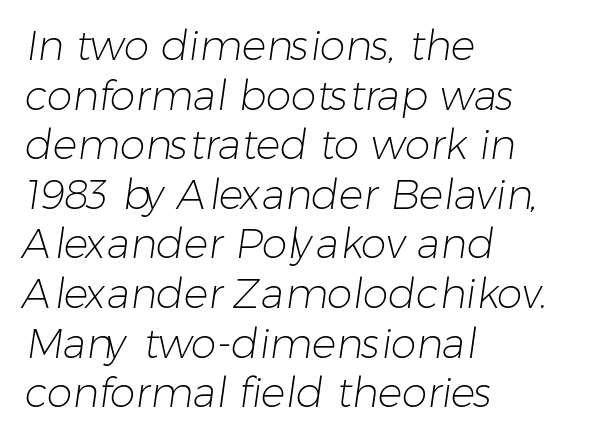
The image shows 41 px light sans-serif type; set left-aligned, line spacing 1.21x, normal letter spacing, not underlined; low stroke contrast and a medium x-height.
